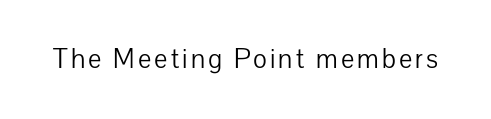
Q: Is the text bold? A: No.
Q: Is the text italic (slanted)? A: No, it is upright.
Q: Is the typeface a serif or a sans-serif typeface? A: Sans-serif.
Q: Is the text underlined? A: No.
Q: Width (condensed, normal, or wide)? A: Normal.
Q: Stroke contrast? A: Low.
Q: x-height? A: Medium.
Q: Monospaced? A: No.
